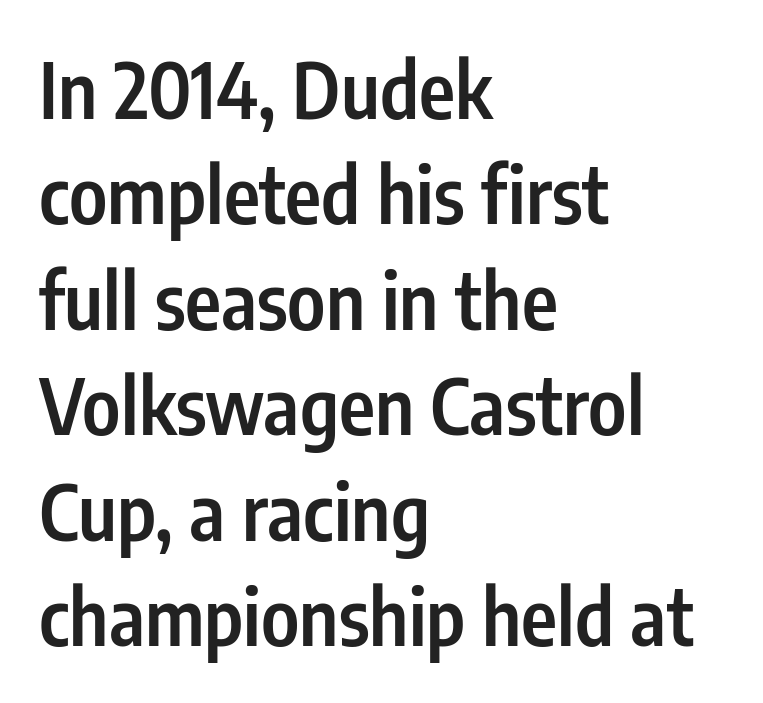
{"serif": "no", "italic": "no", "bold": "semi", "weight": "semibold", "width": "condensed", "stroke_contrast": "low", "x_height": "medium", "monospaced": "no", "underline": "no", "align": "left", "line_spacing": "normal", "line_spacing_ratio": 1.37, "letter_spacing": "normal", "letter_spacing_em": 0.0, "glyph_px": 77}
